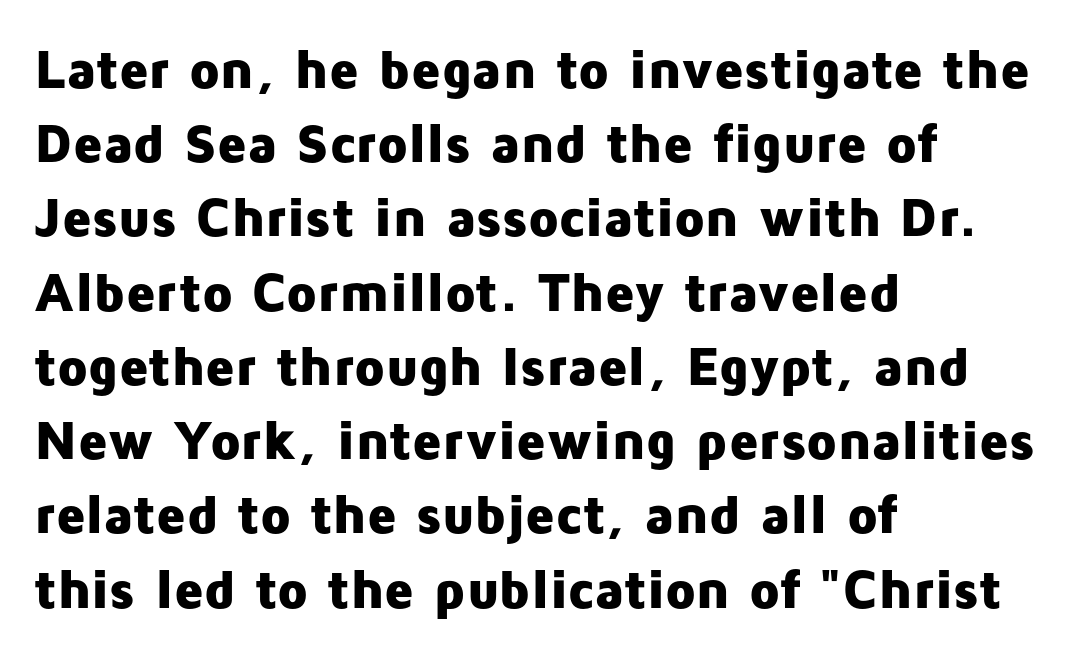
Q: Is the text bold? A: Yes.
Q: Is the text italic (slanted)? A: No, it is upright.
Q: Is the typeface a serif or a sans-serif typeface? A: Sans-serif.
Q: Is the text underlined? A: No.
Q: How is the paragraph aligned? A: Left-aligned.
Q: Is the spacing between letters normal or unusually wide? A: Normal.
Q: Is the spacing between lines tight, normal or loose? A: Normal.
Q: Width (condensed, normal, or wide)? A: Normal.
Q: Stroke contrast? A: Low.
Q: x-height? A: Medium.
Q: Monospaced? A: No.
